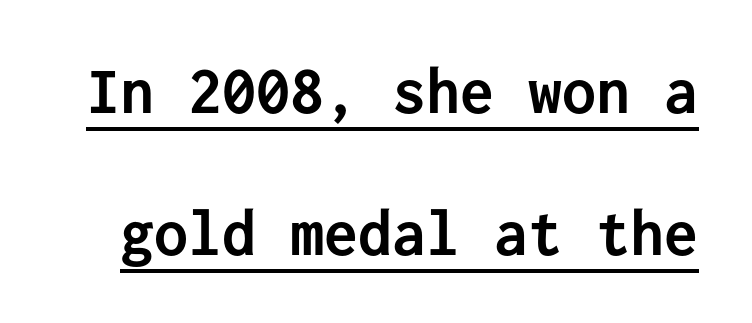
The typesetter has applied underlining to the passage shown. The type is set solid horizontally, with unmodified tracking. Designer's note — italics off, roman on. Heavy-handed strokes throughout: this text is bold.
